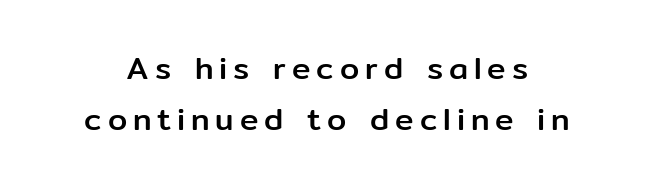
Q: Is the text italic (slanted)? A: No, it is upright.
Q: Is the typeface a serif or a sans-serif typeface? A: Sans-serif.
Q: Is the text underlined? A: No.
Q: Is the spacing between lines tight, normal or loose? A: Normal.
Q: Width (condensed, normal, or wide)? A: Normal.
Q: Stroke contrast? A: Low.
Q: x-height? A: Medium.
Q: Monospaced? A: No.
